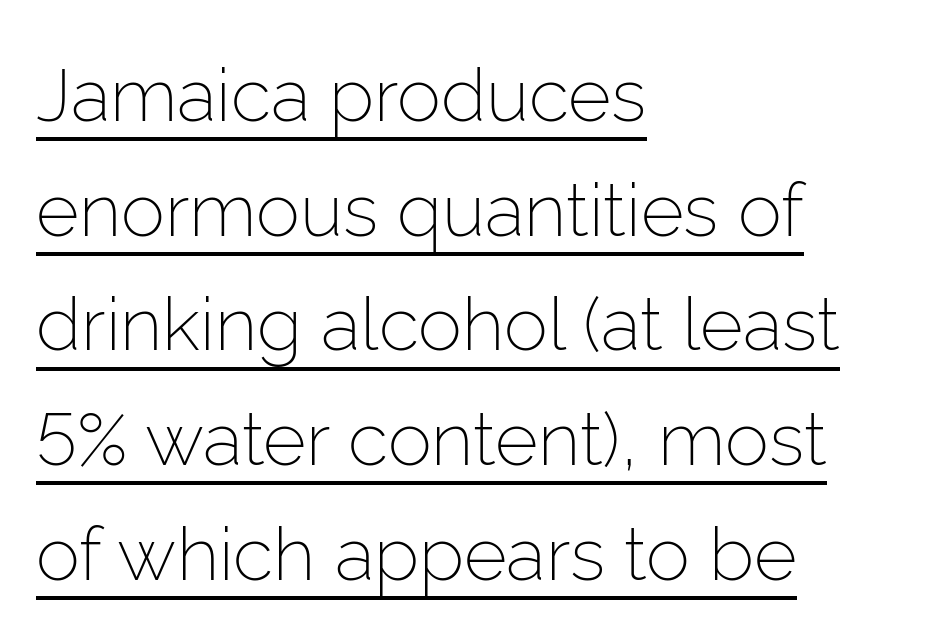
{"serif": "no", "italic": "no", "bold": "no", "weight": "light", "width": "normal", "stroke_contrast": "low", "x_height": "medium", "monospaced": "no", "underline": "yes", "align": "left", "line_spacing": "normal", "line_spacing_ratio": 1.55, "letter_spacing": "normal", "letter_spacing_em": 0.0, "glyph_px": 74}
